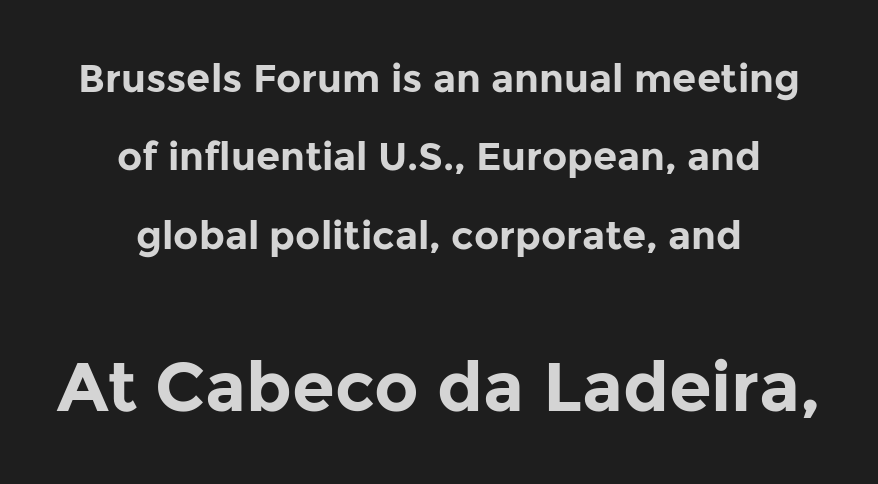
The image shows 69 px bold sans-serif type, upright; set centered, loose line spacing (2.01x), normal letter spacing, not underlined; the second (bottom) block is 1.77x larger; low stroke contrast and a medium x-height.
